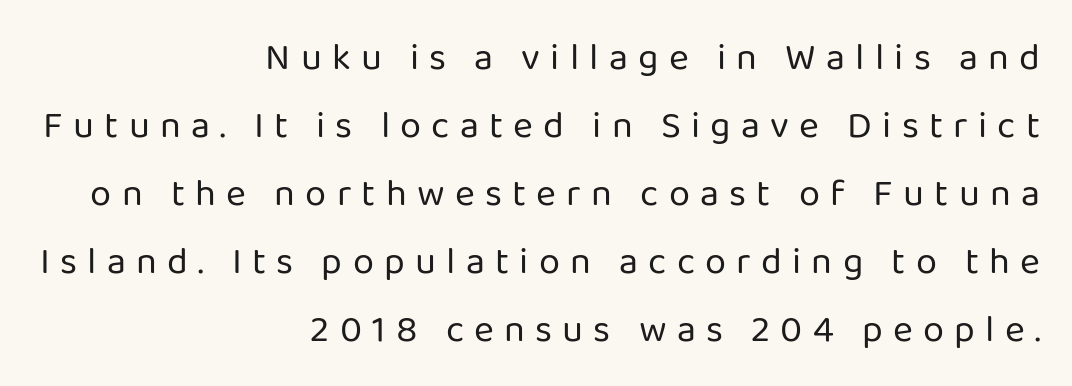
This is sans-serif lettering, the kind often seen on screens and signage. A clean baseline with only descenders dipping below it. Is the type heavy? It reads as light-to-regular instead. Leftover space on each line is placed entirely before the opening word.
